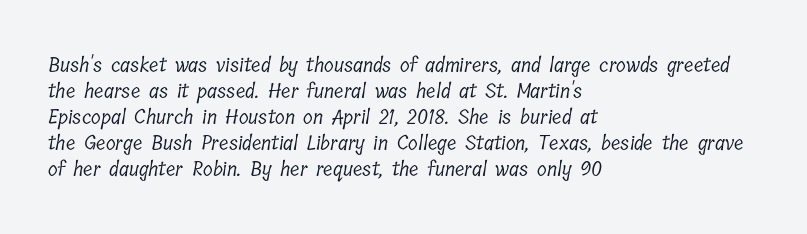
The image shows 20 px text type; set left-aligned, normal line spacing (1.3x), normal letter spacing, not underlined.
